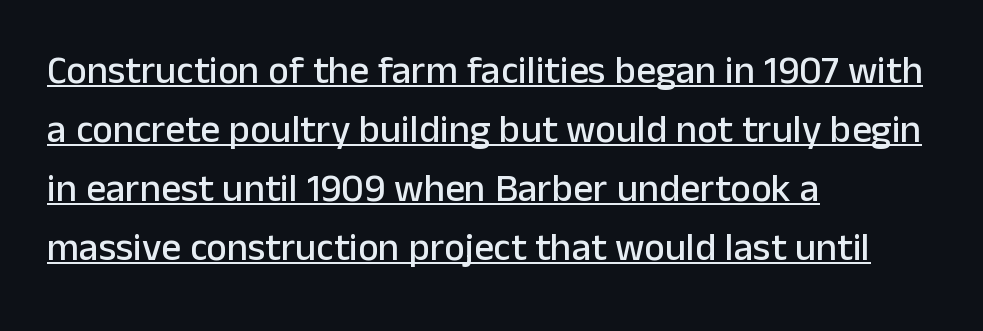
The letters sit at their default tracking, neither squeezed nor spread. This sample is left-justified, so line endings fall wherever the words run out. The face used here is proportionally spaced, like ordinary book or web type. These lines sit exactly where default settings would place them. Nope, no serifs anywhere on these letters. This is roman type, the default non-slanted kind.
